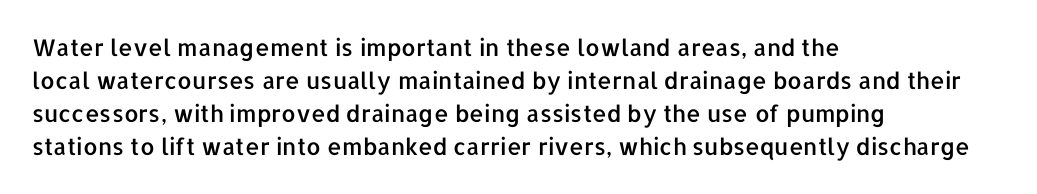
Q: Is the text italic (slanted)? A: No, it is upright.
Q: Is the text underlined? A: No.
Q: How is the paragraph aligned? A: Left-aligned.
Q: Is the spacing between letters normal or unusually wide? A: Normal.
Q: Is the spacing between lines tight, normal or loose? A: Normal.
